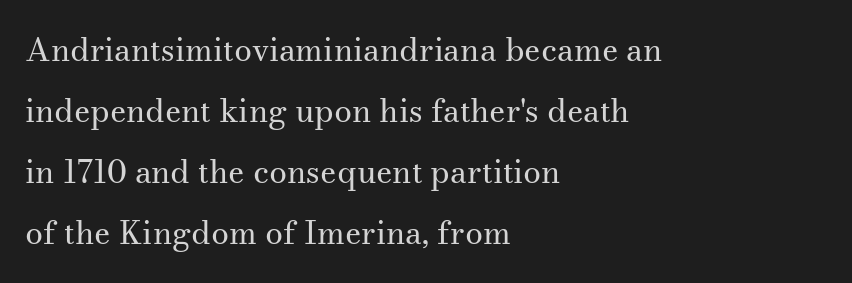
Q: Is the text bold? A: No.
Q: Is the text italic (slanted)? A: No, it is upright.
Q: Is the typeface a serif or a sans-serif typeface? A: Serif.
Q: Is the text underlined? A: No.
Q: How is the paragraph aligned? A: Left-aligned.
Q: Is the spacing between letters normal or unusually wide? A: Normal.
Q: Is the spacing between lines tight, normal or loose? A: Loose.
Q: Width (condensed, normal, or wide)? A: Normal.
Q: Stroke contrast? A: Medium.
Q: x-height? A: Small.
Q: Monospaced? A: No.
